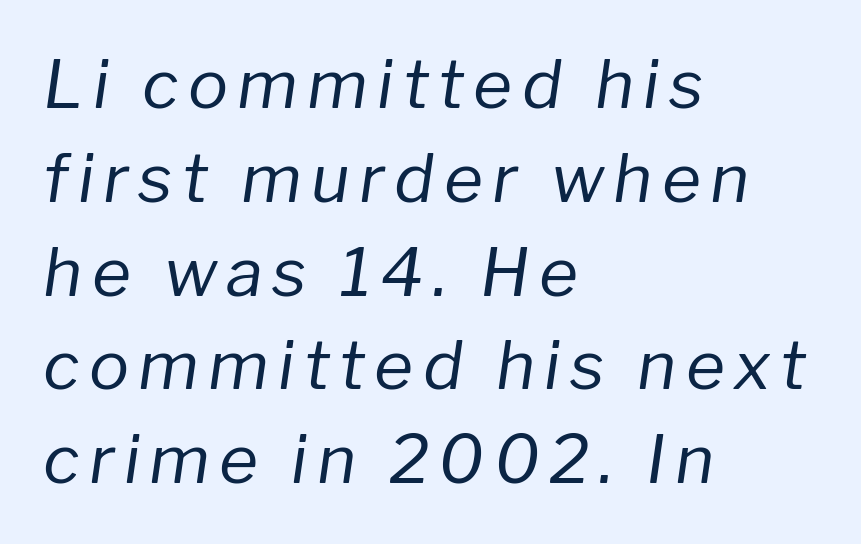
In terms of posture, this sample is oblique. Which margin do the lines hug? The left one — the right edge is uneven. Vertically, the passage feels balanced, rows spaced as you'd expect. A typesetter would call this proportional, since set widths differ per character.
